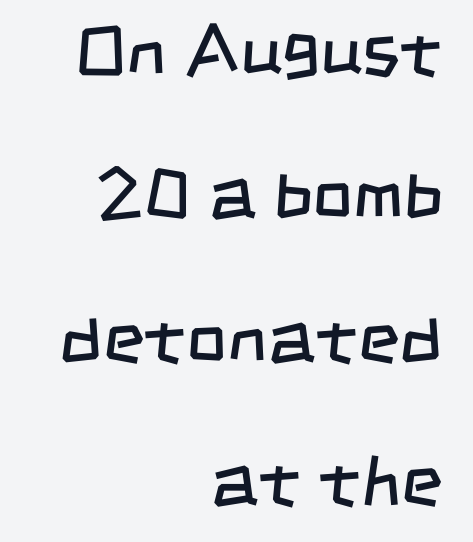
Stem width sits at or under what a default text font uses. These lines stack with their right ends in a neat column. The passage shown stacks its lines with a broad gap. Stroke terminals: plain, sans-serif. Glance below the letters and you will spot only blank space. The gaps between neighbouring characters are ordinary and unremarkable.
